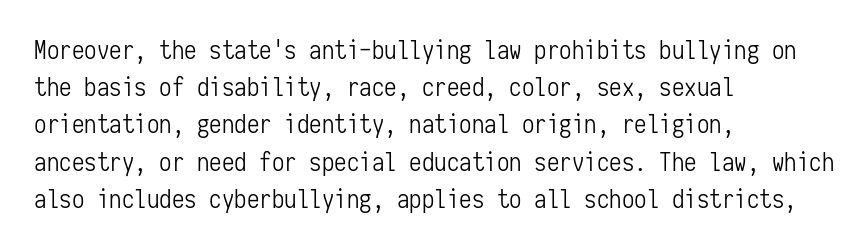
Each new line begins a customary step beneath the previous one. In CSS terms this would be text-align: left. Every character sits straight up, as roman type does. Inter-character spacing is left at the font's built-in metrics.
